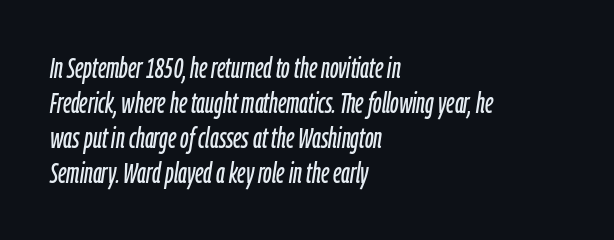
Notice how the stems are inclined rather than vertical — that's the hallmark of italics. Note the varied advance widths — an 'i' is clearly narrower than an 'm'. Every row of glyphs begins at an identical x-position on the left. One glance says typical: line gaps are just what's usual.
